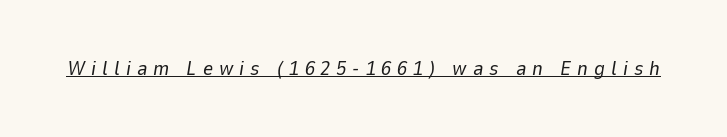
The image shows 20 px text type, italic (leaning right); set unusually wide letter spacing (+0.3 em), underlined.
